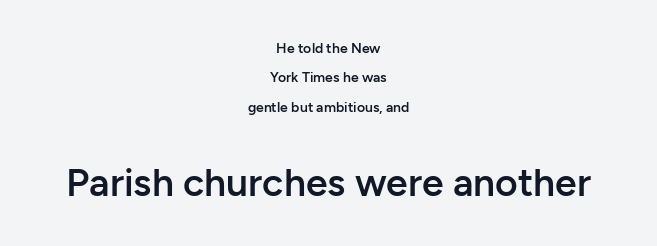
Q: Is the text bold? A: Semi-bold.
Q: Is the text italic (slanted)? A: No, it is upright.
Q: Is the typeface a serif or a sans-serif typeface? A: Sans-serif.
Q: Is the text underlined? A: No.
Q: How is the paragraph aligned? A: Centered.
Q: Is the spacing between letters normal or unusually wide? A: Normal.
Q: Is the spacing between lines tight, normal or loose? A: Loose.
Q: Which block of text is set in a larger size, the first (top) or the second (bottom)? A: The second (bottom) one.
Q: Width (condensed, normal, or wide)? A: Normal.
Q: Stroke contrast? A: Low.
Q: x-height? A: Medium.
Q: Monospaced? A: No.
